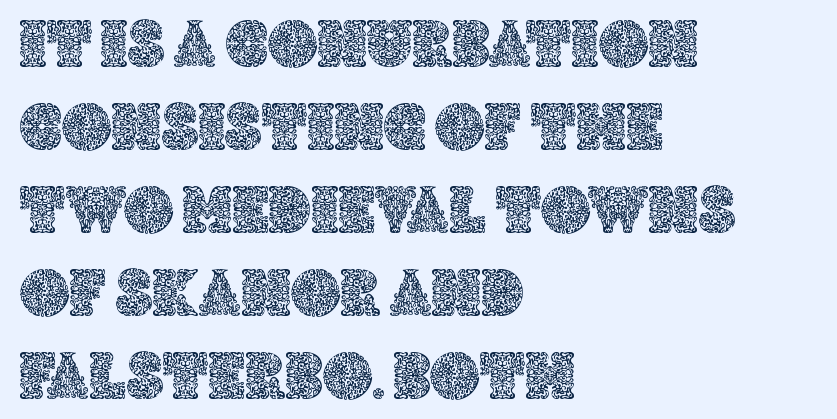
Where is the straight margin? On the left. Is this a fixed-width face? No — the glyphs have proportional, varying widths. In terms of posture, this sample is upright. Inter-character spacing is left at the font's built-in metrics.
